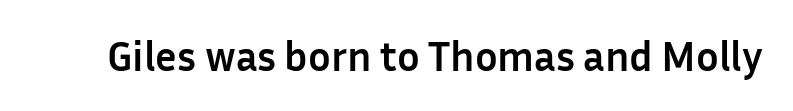
Q: Is the text bold? A: Yes.
Q: Is the text italic (slanted)? A: No, it is upright.
Q: Is the typeface a serif or a sans-serif typeface? A: Sans-serif.
Q: Is the text underlined? A: No.
Q: Is the spacing between letters normal or unusually wide? A: Normal.
Q: Width (condensed, normal, or wide)? A: Normal.
Q: Stroke contrast? A: Low.
Q: x-height? A: Medium.
Q: Monospaced? A: No.
